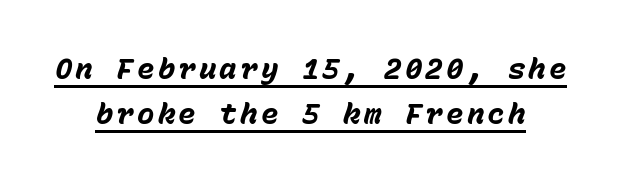
{"italic": "yes", "lean": "right", "slant_degrees": 15, "bold": "yes", "weight": "heavy", "width": "normal", "stroke_contrast": "low", "x_height": "medium", "monospaced": "yes", "underline": "yes", "line_spacing": "normal", "line_spacing_ratio": 1.56, "glyph_px": 29}
